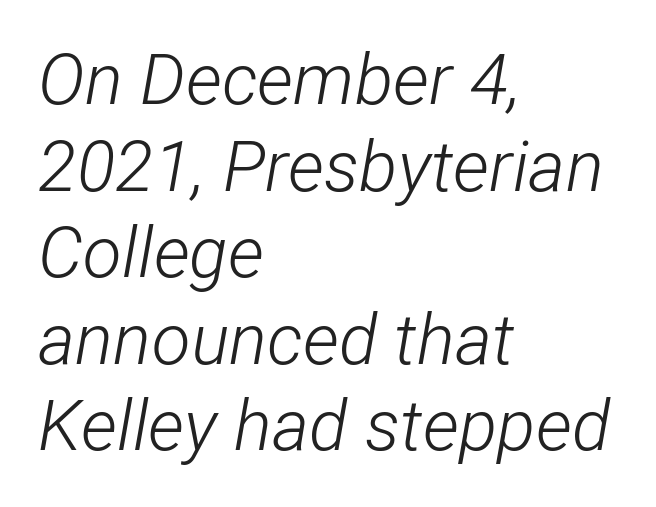
The image shows 71 px light, condensed type, italic (leaning right); set left-aligned, line spacing 1.22x, normal letter spacing, not underlined; low stroke contrast and a medium x-height.
